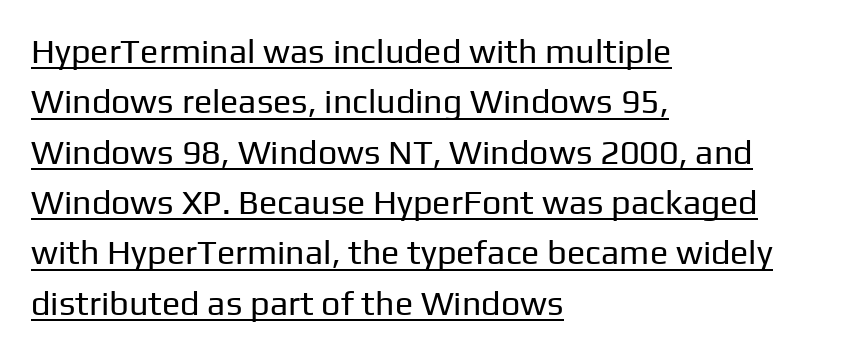
Q: Is the text bold? A: No.
Q: Is the text italic (slanted)? A: No, it is upright.
Q: Is the typeface a serif or a sans-serif typeface? A: Sans-serif.
Q: Is the text underlined? A: Yes.
Q: How is the paragraph aligned? A: Left-aligned.
Q: Is the spacing between letters normal or unusually wide? A: Normal.
Q: Is the spacing between lines tight, normal or loose? A: Normal.
Q: Width (condensed, normal, or wide)? A: Normal.
Q: Stroke contrast? A: Low.
Q: x-height? A: Medium.
Q: Monospaced? A: No.
